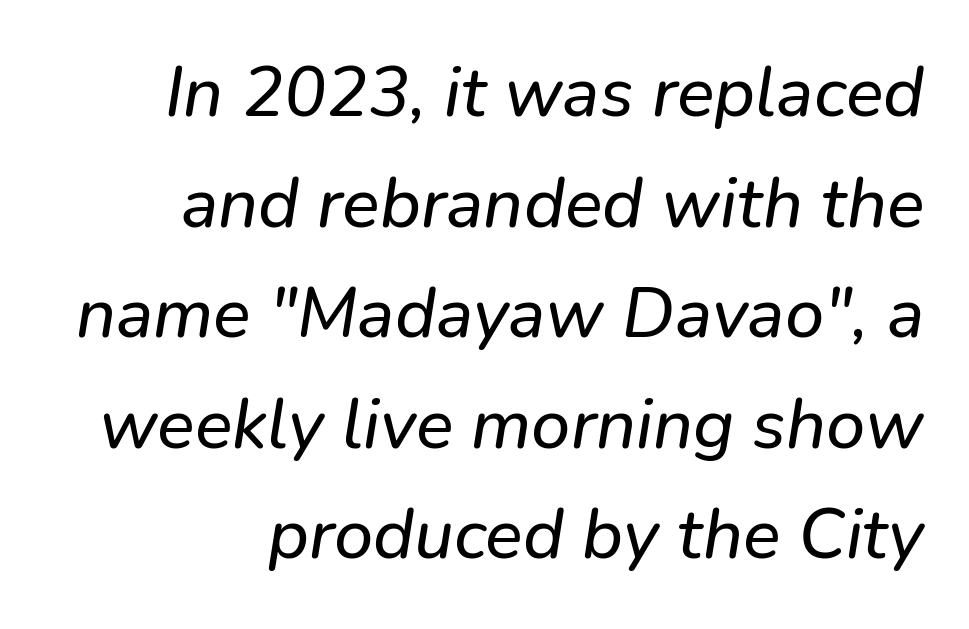
Q: Is the typeface a serif or a sans-serif typeface? A: Sans-serif.
Q: Is the text underlined? A: No.
Q: How is the paragraph aligned? A: Right-aligned.
Q: Is the spacing between letters normal or unusually wide? A: Normal.
Q: Is the spacing between lines tight, normal or loose? A: Normal.
Q: Width (condensed, normal, or wide)? A: Normal.
Q: Stroke contrast? A: Low.
Q: x-height? A: Medium.
Q: Monospaced? A: No.
